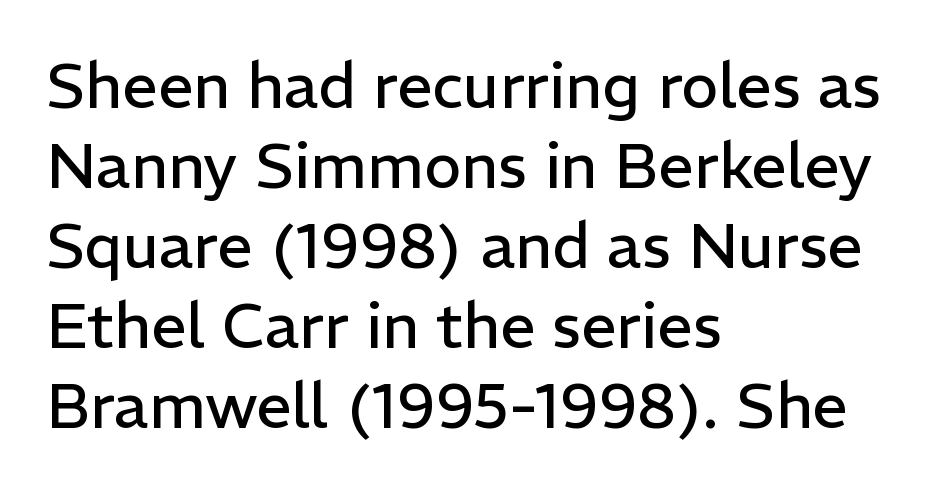
{"serif": "no", "italic": "no", "bold": "no", "weight": "regular", "width": "normal", "stroke_contrast": "low", "x_height": "medium", "monospaced": "no", "underline": "no", "align": "left", "line_spacing": "normal", "line_spacing_ratio": 1.27, "letter_spacing": "normal", "letter_spacing_em": 0.0, "glyph_px": 63}
